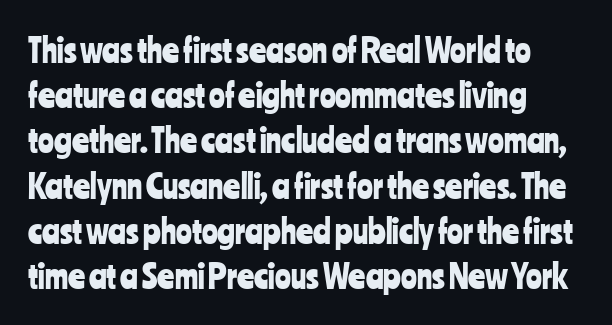
Q: Is the text italic (slanted)? A: No, it is upright.
Q: Is the typeface a serif or a sans-serif typeface? A: Sans-serif.
Q: Is the text underlined? A: No.
Q: How is the paragraph aligned? A: Left-aligned.
Q: Is the spacing between letters normal or unusually wide? A: Normal.
Q: Is the spacing between lines tight, normal or loose? A: Normal.
Q: Width (condensed, normal, or wide)? A: Condensed.
Q: Stroke contrast? A: Low.
Q: x-height? A: Medium.
Q: Monospaced? A: No.
